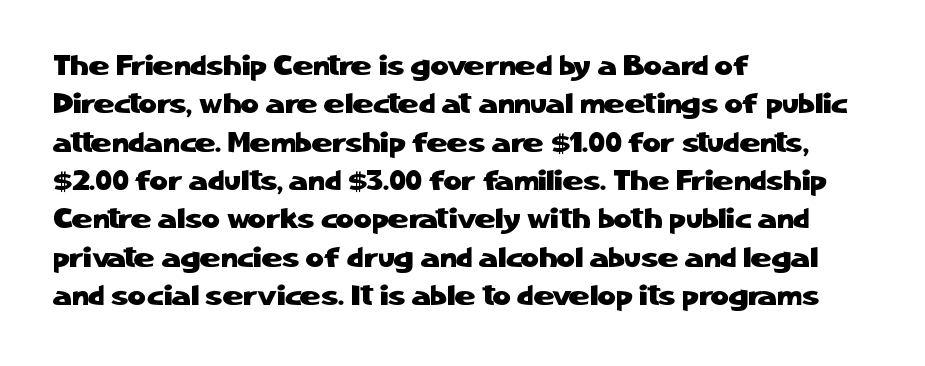
{"serif": "no", "italic": "no", "width": "normal", "stroke_contrast": "low", "x_height": "medium", "monospaced": "no", "underline": "no", "align": "left", "line_spacing": "normal", "line_spacing_ratio": 1.37, "letter_spacing": "normal", "letter_spacing_em": 0.0, "glyph_px": 28}
